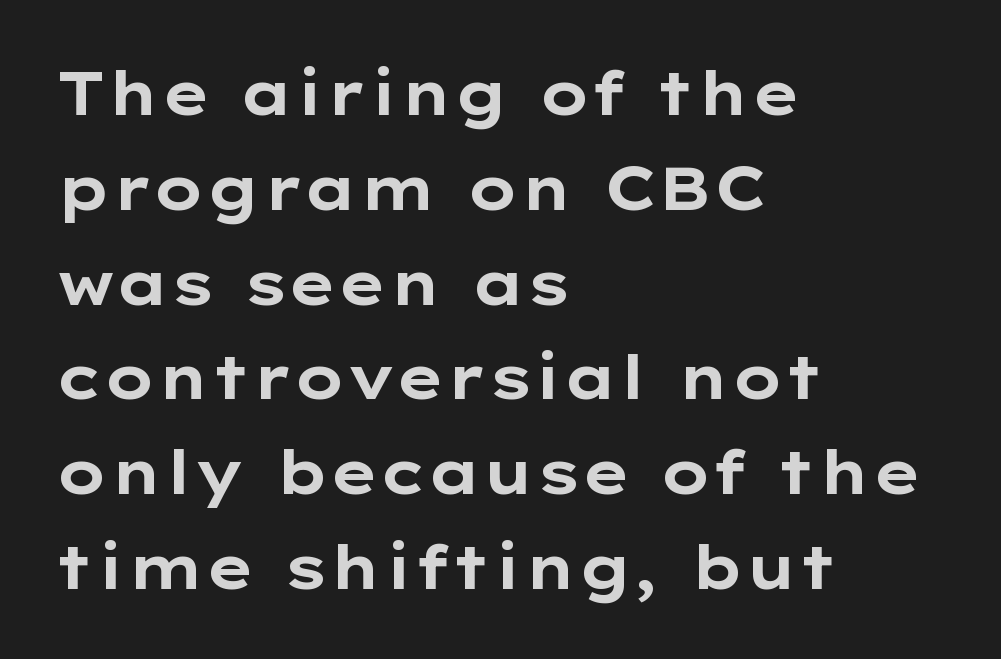
Q: Is the text bold? A: Yes.
Q: Is the text italic (slanted)? A: No, it is upright.
Q: Is the typeface a serif or a sans-serif typeface? A: Sans-serif.
Q: Is the text underlined? A: No.
Q: How is the paragraph aligned? A: Left-aligned.
Q: Is the spacing between letters normal or unusually wide? A: Normal.
Q: Is the spacing between lines tight, normal or loose? A: Normal.
Q: Width (condensed, normal, or wide)? A: Wide.
Q: Stroke contrast? A: Low.
Q: x-height? A: Medium.
Q: Monospaced? A: No.
